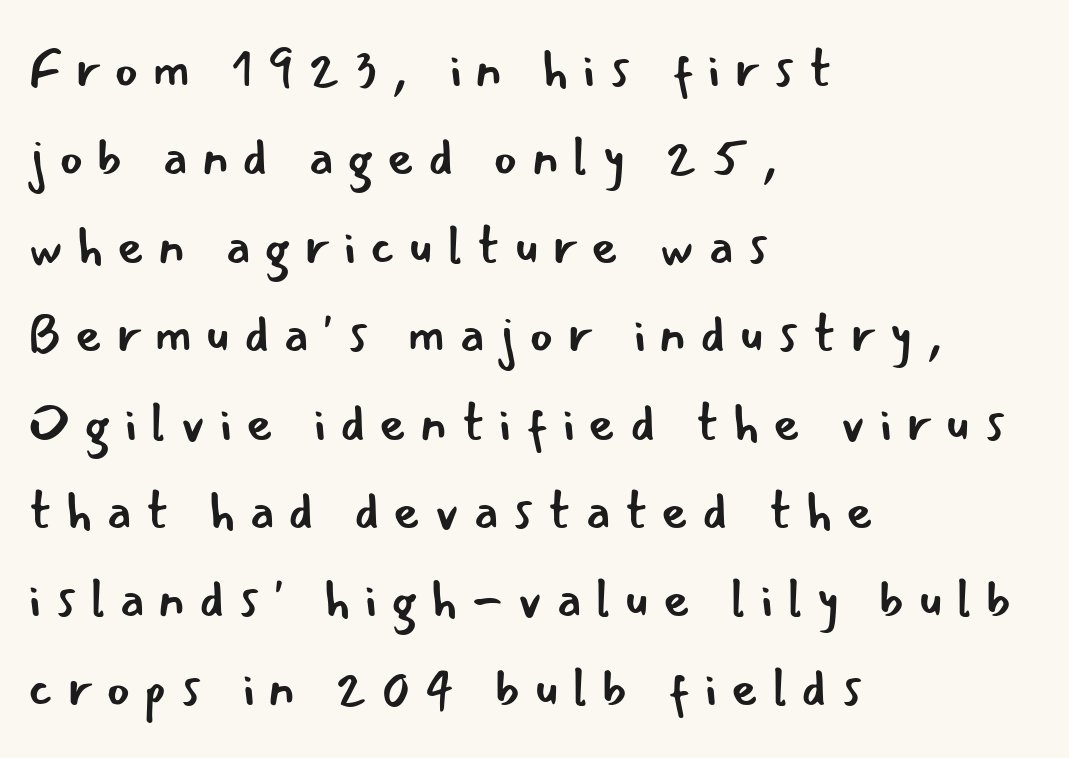
{"serif": "no", "italic": "no", "bold": "no", "weight": "regular", "width": "normal", "stroke_contrast": "low", "x_height": "small", "monospaced": "no", "underline": "no", "align": "left", "line_spacing": "normal", "line_spacing_ratio": 1.7, "letter_spacing": "wide", "letter_spacing_em": 0.26, "glyph_px": 52}
